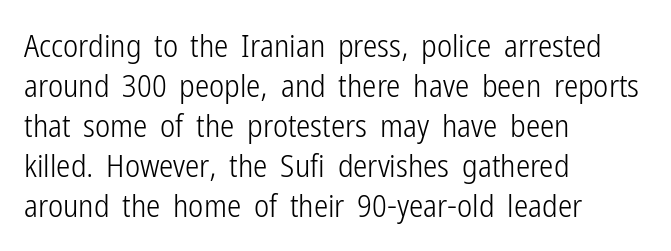
Bare-footed words on every line. How are the letters spaced? Ordinarily, with no added tracking. On a weight scale, this lands at 450 or below. The letters stand straight up with perfectly vertical stems. The paragraph shown leans on its left margin.
